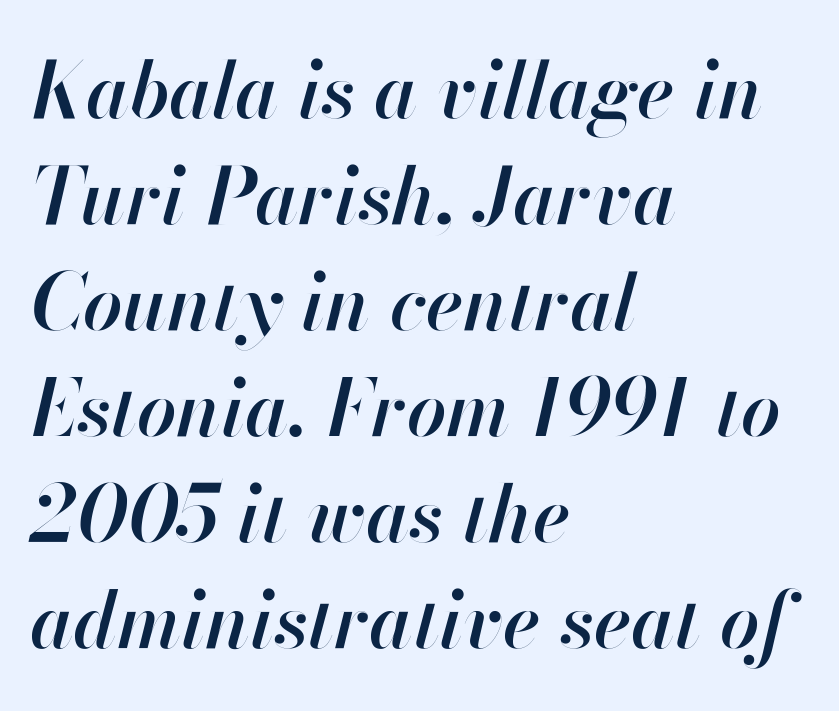
Students, this is semibold: more ink than regular, less than bold. In terms of letterspacing, this is plain default setting. Designer's note — italics engaged. A normal amount of white space separates one row of letters from the next.
